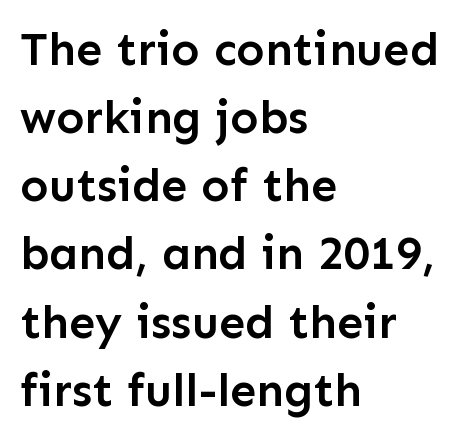
{"serif": "no", "italic": "no", "bold": "semi", "weight": "semibold", "width": "normal", "stroke_contrast": "low", "x_height": "medium", "monospaced": "no", "underline": "no", "align": "left", "line_spacing": "normal", "line_spacing_ratio": 1.45, "letter_spacing": "normal", "letter_spacing_em": 0.0, "glyph_px": 47}
